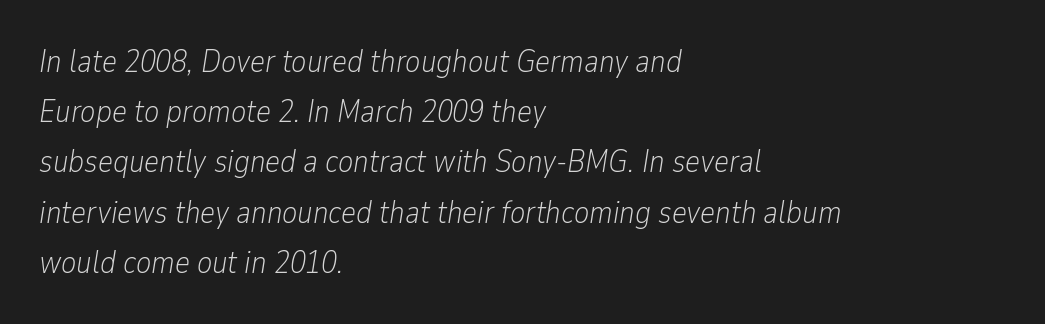
{"italic": "yes", "lean": "right", "slant_degrees": 9, "bold": "no", "weight": "light", "width": "condensed", "stroke_contrast": "low", "x_height": "medium", "monospaced": "no", "underline": "no", "align": "left", "line_spacing": "normal", "line_spacing_ratio": 1.57, "letter_spacing": "normal", "letter_spacing_em": 0.0, "glyph_px": 32}
